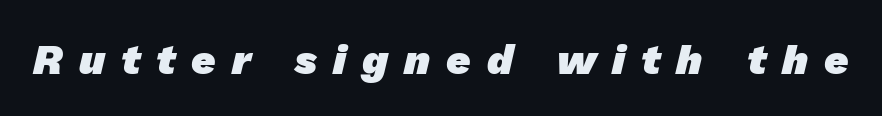
Spacing verdict: proportional, widths tailored to each character. Words float on clear page, feet unadorned. Thick stems and heavy bowls — unmistakably bold. Observe the wide spacing: letters keep a clear distance from each other. The face used here is a sans, in the tradition of grotesques and geometrics.
